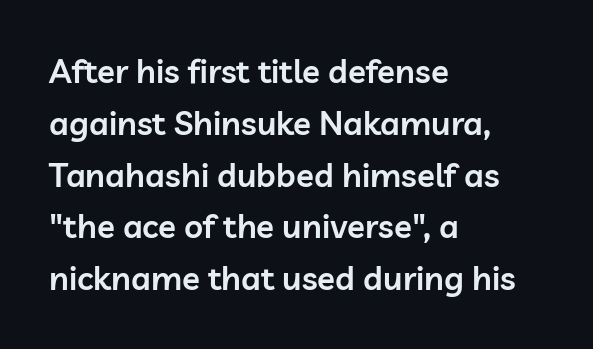
You can tell it's not italic because the verticals are truly vertical. Character widths vary here, with narrow letters taking less room than wide ones. Is there much room between lines? A standard amount, neither cramped nor airy. Plain, unruled lines of type. Typesetter's note: demi weight, one step under bold.
